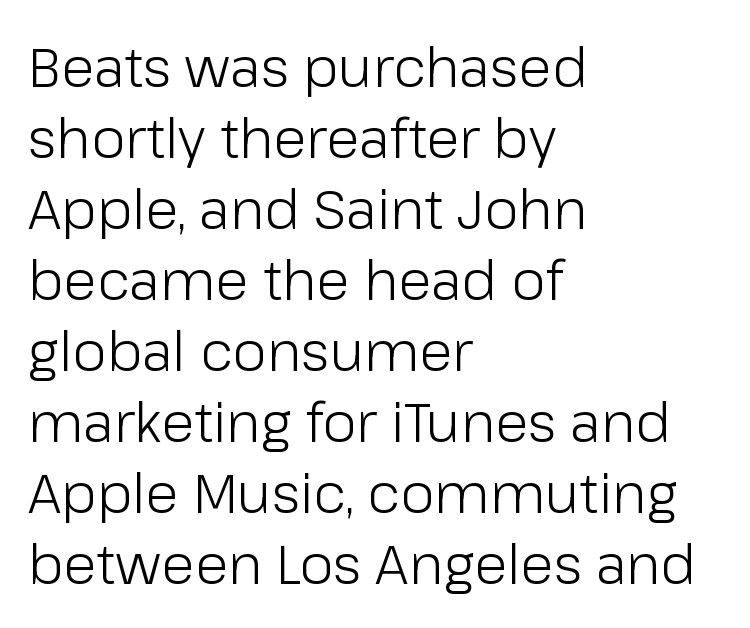
Q: Is the text bold? A: No.
Q: Is the text italic (slanted)? A: No, it is upright.
Q: Is the typeface a serif or a sans-serif typeface? A: Sans-serif.
Q: Is the text underlined? A: No.
Q: How is the paragraph aligned? A: Left-aligned.
Q: Is the spacing between letters normal or unusually wide? A: Normal.
Q: Is the spacing between lines tight, normal or loose? A: Normal.
Q: Width (condensed, normal, or wide)? A: Normal.
Q: Stroke contrast? A: Low.
Q: x-height? A: Medium.
Q: Monospaced? A: No.
